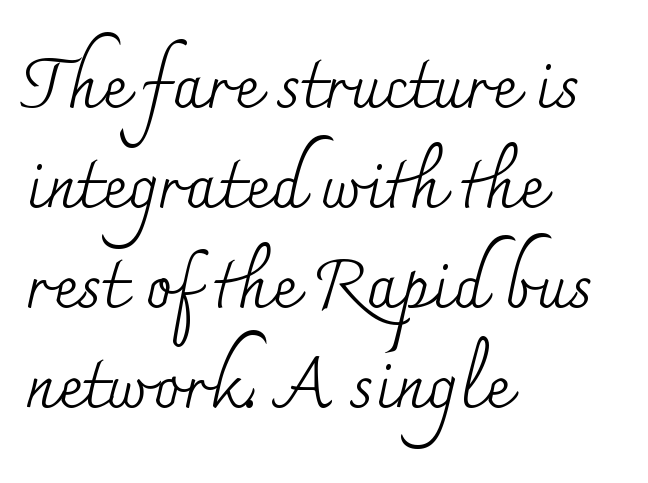
Q: Is the text bold? A: No.
Q: Is the text italic (slanted)? A: Yes.
Q: Is the typeface a serif or a sans-serif typeface? A: Serif.
Q: Is the text underlined? A: No.
Q: How is the paragraph aligned? A: Left-aligned.
Q: Is the spacing between letters normal or unusually wide? A: Normal.
Q: Is the spacing between lines tight, normal or loose? A: Normal.
Q: Width (condensed, normal, or wide)? A: Normal.
Q: Stroke contrast? A: Medium.
Q: x-height? A: Small.
Q: Monospaced? A: No.
